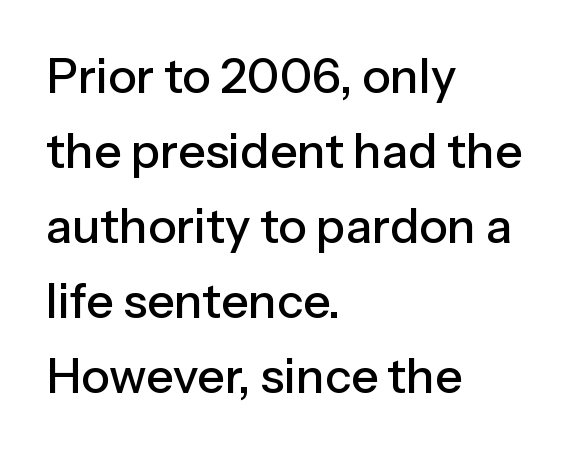
No italicization has been applied; the sample stays upright. This sample is left-justified, so line endings fall wherever the words run out. Leading matches the norm, producing a regular column. Tracking value appears to be zero — textbook default spacing.
